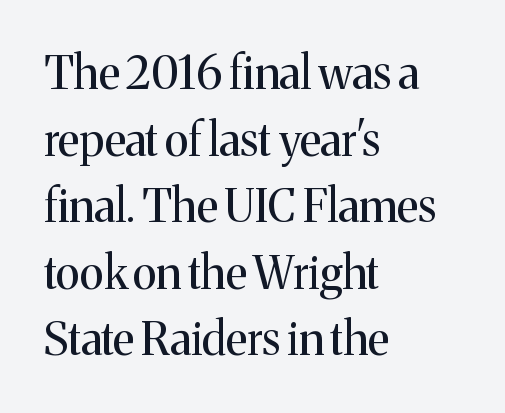
The image shows 45 px regular-weight serif type, upright; set left-aligned, normal line spacing (1.48x), normal letter spacing, not underlined; medium stroke contrast and a medium x-height.
